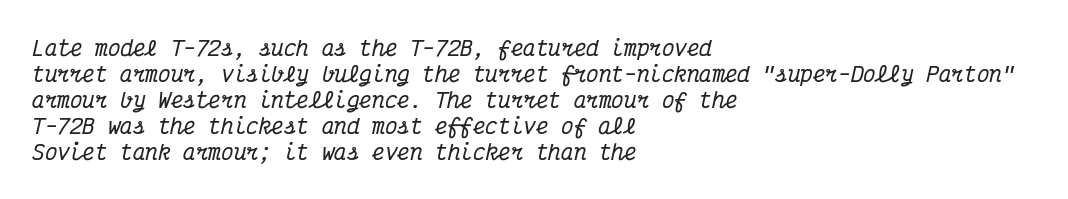
Q: Is the text italic (slanted)? A: Yes, it leans right by about 12 degrees.
Q: Is the text underlined? A: No.
Q: How is the paragraph aligned? A: Left-aligned.
Q: Is the spacing between letters normal or unusually wide? A: Normal.
